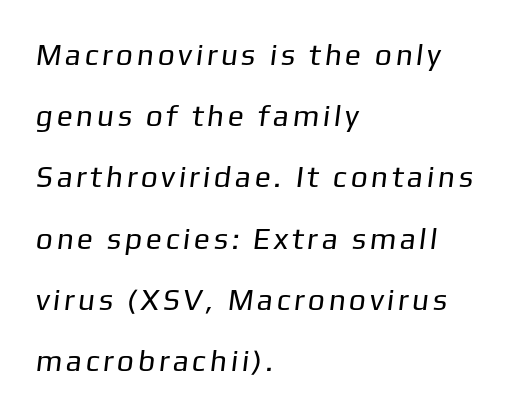
The image shows 30 px regular-weight sans-serif type; set left-aligned, loose line spacing (2.04x), not underlined; low stroke contrast and a medium x-height.
